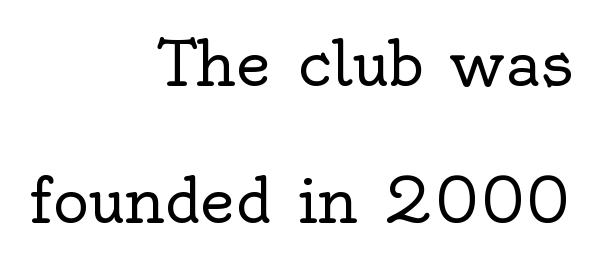
Italic: no, the glyphs are upright roman. Caption: multi-line text, flush right, ragged left. Regarding serifs, this sample has them. The strokes are not fattened; the text isn't bold. In terms of letterspacing, this is plain default setting. Leading is clearly above the norm, producing a sparse column.
